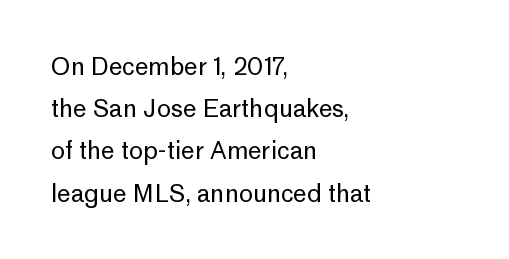
{"italic": "no", "bold": "no", "underline": "no", "align": "left", "line_spacing_ratio": 1.76, "letter_spacing": "normal", "letter_spacing_em": 0.0, "glyph_px": 24}
